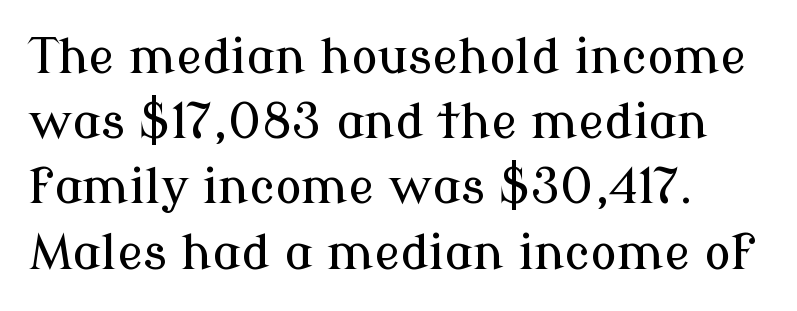
The image shows 49 px serif type, upright; set normal line spacing (1.33x), normal letter spacing, not underlined; low stroke contrast and a medium x-height.
